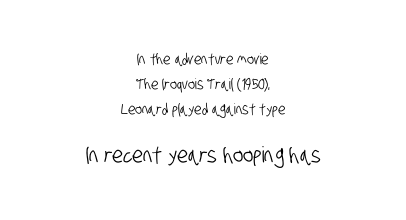
Visually the block forms a symmetrical silhouette, jagged on both flanks. A clean baseline with only descenders dipping below it. Whoever set this made the second block the dominant, larger element. The designer left line spacing at the default. The letters sit at their default tracking, neither squeezed nor spread.
